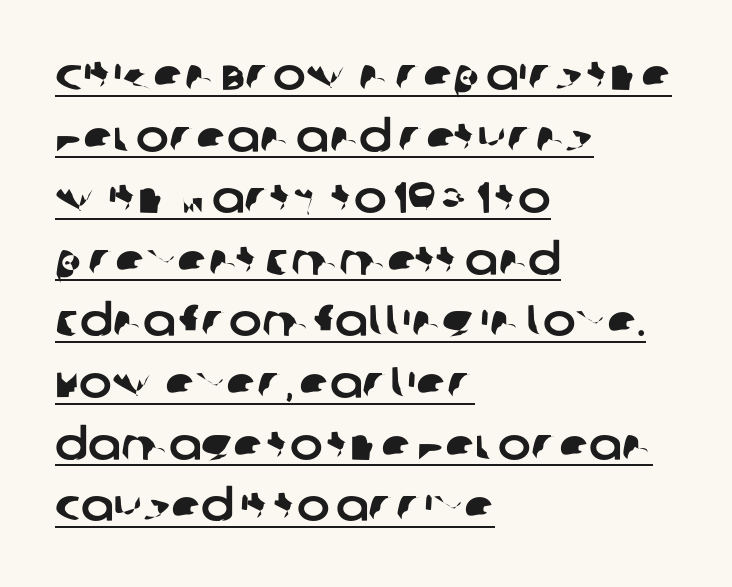
The image shows 44 px sans-serif type; set left-aligned, normal line spacing (1.4x), normal letter spacing, underlined; low stroke contrast and a large x-height.
